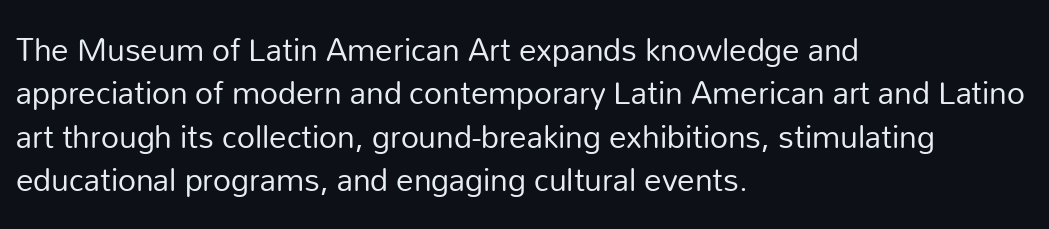
Q: Is the text bold? A: No.
Q: Is the text italic (slanted)? A: No, it is upright.
Q: Is the typeface a serif or a sans-serif typeface? A: Sans-serif.
Q: Is the text underlined? A: No.
Q: How is the paragraph aligned? A: Left-aligned.
Q: Is the spacing between letters normal or unusually wide? A: Normal.
Q: Width (condensed, normal, or wide)? A: Normal.
Q: Stroke contrast? A: Low.
Q: x-height? A: Medium.
Q: Monospaced? A: No.
